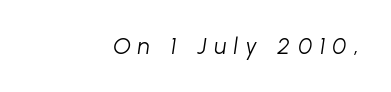
{"italic": "yes", "lean": "right", "slant_degrees": 8, "bold": "no", "underline": "no", "letter_spacing": "wide", "letter_spacing_em": 0.33, "glyph_px": 23}
